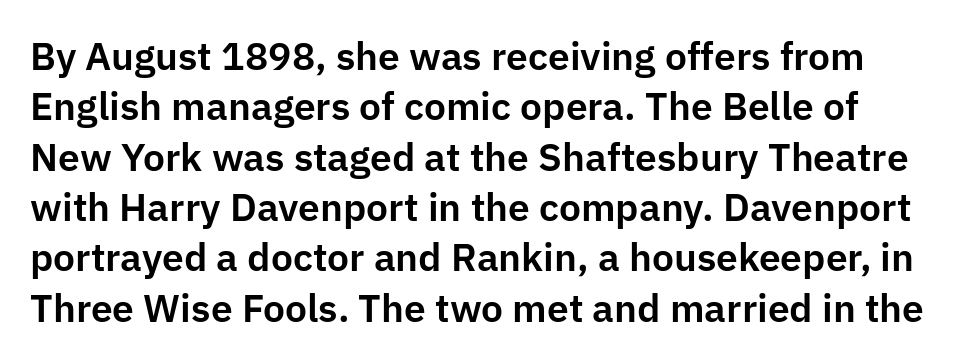
The image shows 39 px sans-serif type, upright; set normal line spacing (1.29x), normal letter spacing, not underlined; low stroke contrast and a medium x-height.
